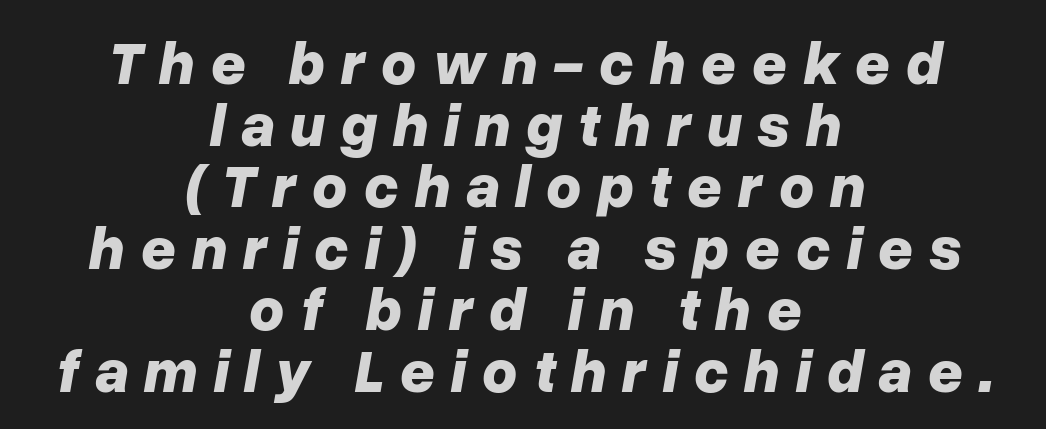
{"italic": "yes", "lean": "right", "slant_degrees": 10, "bold": "yes", "weight": "bold", "width": "normal", "stroke_contrast": "low", "x_height": "medium", "monospaced": "no", "underline": "no", "align": "center", "line_spacing": "tight", "line_spacing_ratio": 1.01, "letter_spacing": "wide", "letter_spacing_em": 0.25, "glyph_px": 61}
